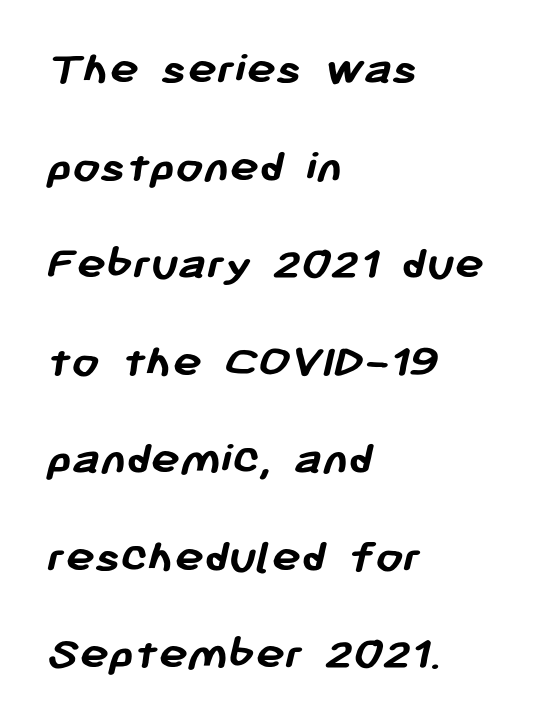
The image shows 49 px semibold sans-serif type; set left-aligned, loose line spacing (1.99x), normal letter spacing, not underlined; low stroke contrast and a medium x-height.
